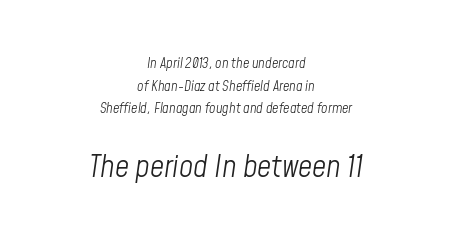
The image shows 31 px light, condensed type, italic (leaning right); set centered, normal line spacing (1.61x), normal letter spacing, not underlined; the second (bottom) block is 2.21x larger; low stroke contrast and a medium x-height.
